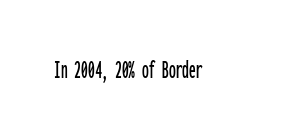
The image shows 27 px text type, upright; set normal letter spacing, not underlined.
